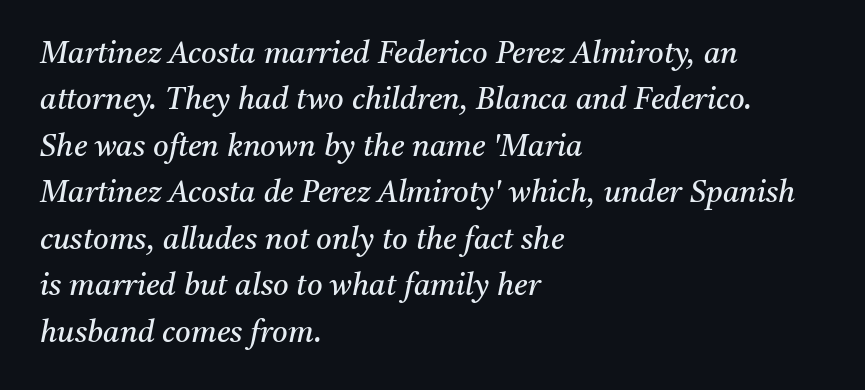
Proportional: the letters do not fall into vertical columns. How would I describe the line gaps? Plain and ordinary. Each stroke keeps to a modest, everyday thickness or less. The lettering tilts uniformly, giving the passage an italic look. Nobody touched the tracking dial on this one.
